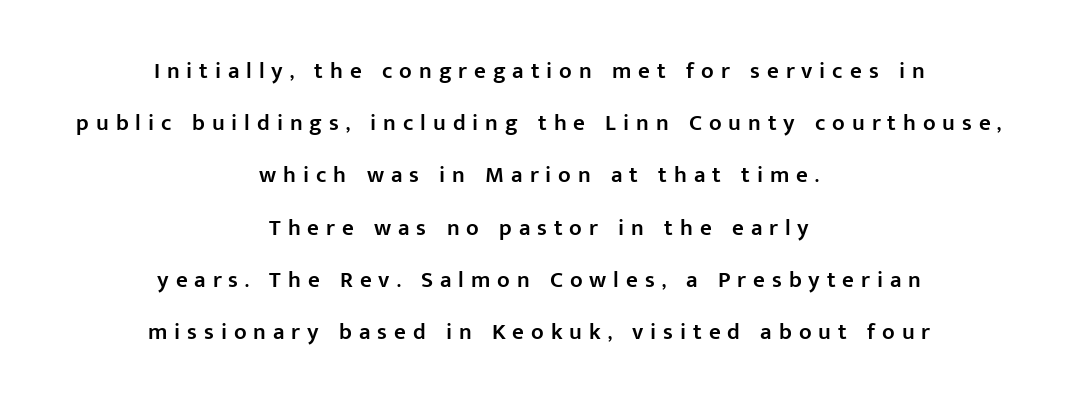
Q: Is the text bold? A: Semi-bold.
Q: Is the text italic (slanted)? A: No, it is upright.
Q: Is the text underlined? A: No.
Q: How is the paragraph aligned? A: Centered.
Q: Is the spacing between letters normal or unusually wide? A: Unusually wide.
Q: Is the spacing between lines tight, normal or loose? A: Loose.
